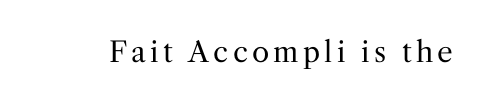
Q: Is the text bold? A: No.
Q: Is the text italic (slanted)? A: No, it is upright.
Q: Is the typeface a serif or a sans-serif typeface? A: Serif.
Q: Is the text underlined? A: No.
Q: Width (condensed, normal, or wide)? A: Normal.
Q: Stroke contrast? A: Medium.
Q: x-height? A: Medium.
Q: Monospaced? A: No.
